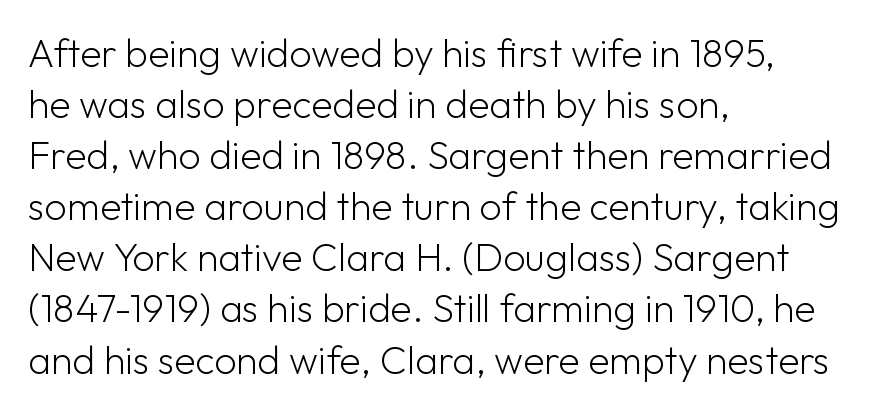
{"serif": "no", "italic": "no", "bold": "no", "weight": "light", "width": "normal", "stroke_contrast": "low", "x_height": "medium", "monospaced": "no", "underline": "no", "align": "left", "line_spacing": "normal", "line_spacing_ratio": 1.31, "letter_spacing": "normal", "letter_spacing_em": 0.0, "glyph_px": 39}
